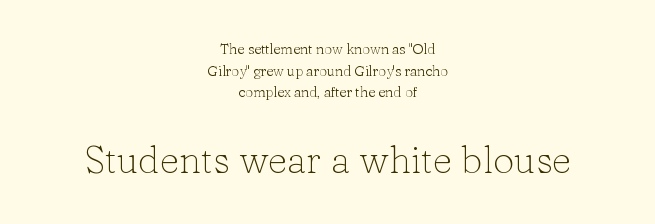
The image shows 38 px light serif type, upright; set centered, normal line spacing (1.54x), normal letter spacing, not underlined; the second (bottom) block is 2.71x larger; low stroke contrast and a medium x-height.
